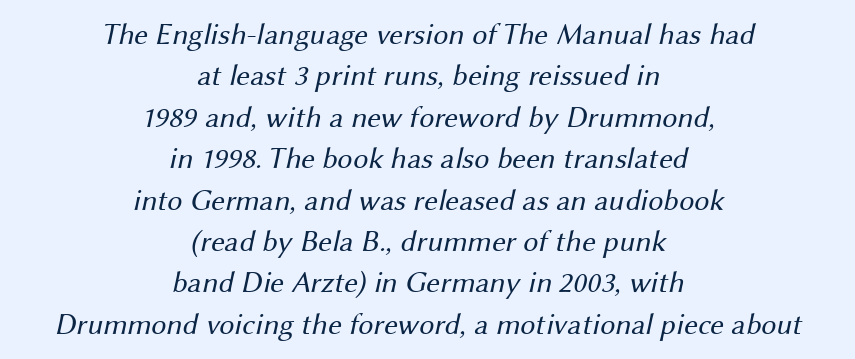
The image shows 30 px regular-weight sans-serif type; set centered, normal line spacing (1.38x), normal letter spacing, not underlined; medium stroke contrast and a medium x-height.
